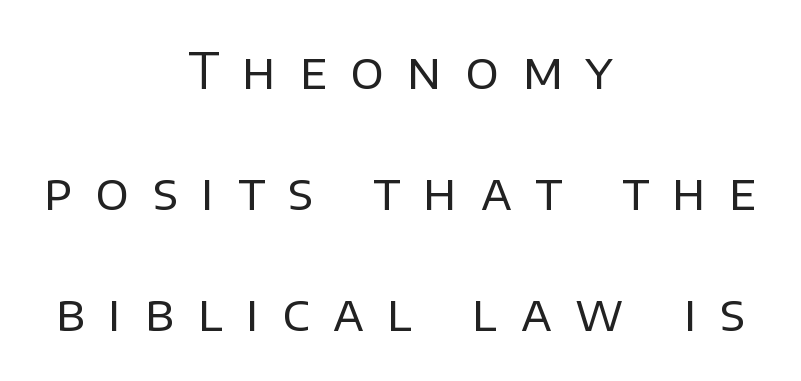
Q: Is the text bold? A: No.
Q: Is the text italic (slanted)? A: No, it is upright.
Q: Is the typeface a serif or a sans-serif typeface? A: Sans-serif.
Q: Is the text underlined? A: No.
Q: How is the paragraph aligned? A: Centered.
Q: Is the spacing between letters normal or unusually wide? A: Unusually wide.
Q: Is the spacing between lines tight, normal or loose? A: Loose.
Q: Width (condensed, normal, or wide)? A: Normal.
Q: Stroke contrast? A: Low.
Q: x-height? A: Large.
Q: Monospaced? A: No.
